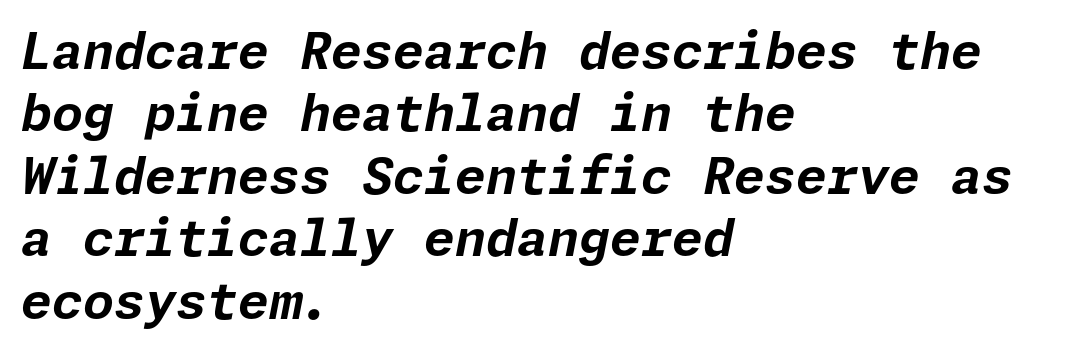
Q: Is the text bold? A: Yes.
Q: Is the text italic (slanted)? A: Yes, it leans right by about 11 degrees.
Q: Is the text underlined? A: No.
Q: How is the paragraph aligned? A: Left-aligned.
Q: Is the spacing between letters normal or unusually wide? A: Normal.
Q: Is the spacing between lines tight, normal or loose? A: Normal.
Q: Width (condensed, normal, or wide)? A: Normal.
Q: Stroke contrast? A: Low.
Q: x-height? A: Medium.
